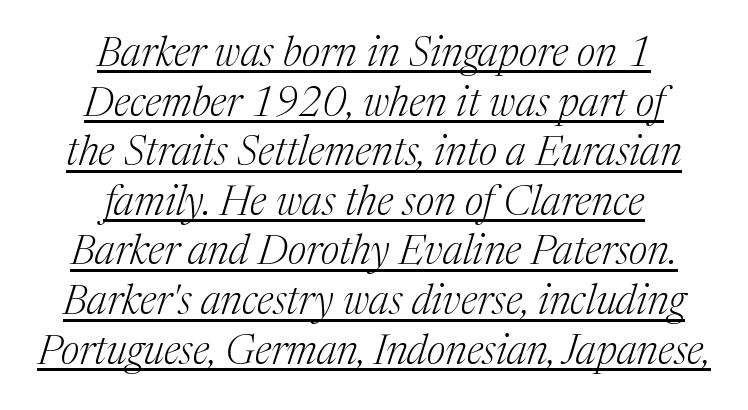
{"serif": "yes", "italic": "yes", "lean": "right", "slant_degrees": 17, "bold": "no", "weight": "light", "width": "normal", "stroke_contrast": "medium", "x_height": "medium", "monospaced": "no", "underline": "yes", "align": "center", "line_spacing_ratio": 1.21, "letter_spacing": "normal", "letter_spacing_em": 0.0, "glyph_px": 41}
